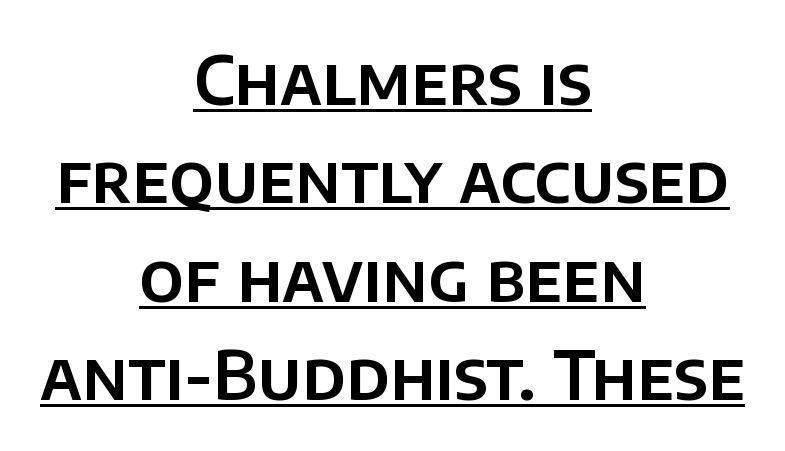
A normal amount of white space separates one row of letters from the next. One-word summary of the alignment: center. Every character sits straight up, as roman type does. Think of a printed novel: that variable character pitch is what you see here. Tracking here is standard; glyphs follow each other at the usual distance. Are there feet on the stems? There aren't — it's a sans.
